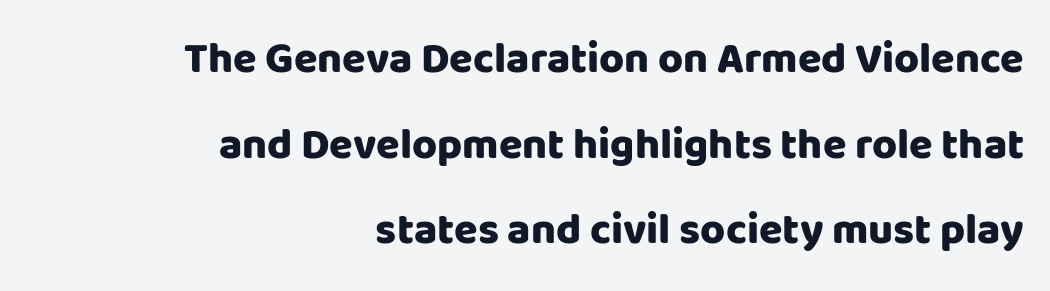
The image shows 43 px heavy sans-serif type, upright; set right-aligned, loose line spacing (1.99x), normal letter spacing, not underlined; low stroke contrast and a large x-height.
